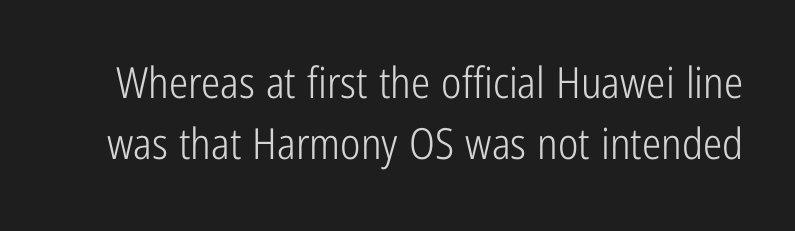
{"serif": "no", "italic": "no", "bold": "no", "weight": "light", "width": "condensed", "stroke_contrast": "low", "x_height": "medium", "monospaced": "no", "underline": "no", "line_spacing": "normal", "line_spacing_ratio": 1.41, "letter_spacing": "normal", "letter_spacing_em": 0.0, "glyph_px": 43}
